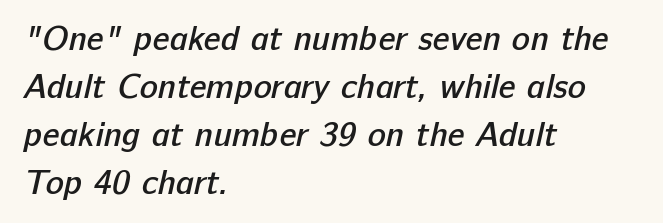
The image shows 34 px semibold sans-serif type; set left-aligned, normal line spacing (1.41x), normal letter spacing, not underlined; low stroke contrast and a medium x-height.
